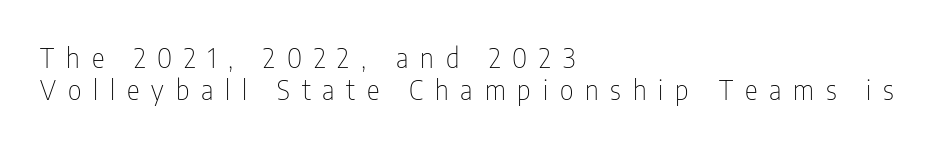
{"italic": "no", "bold": "no", "underline": "no", "align": "left", "line_spacing_ratio": 1.17, "letter_spacing": "wide", "letter_spacing_em": 0.44, "glyph_px": 27}
